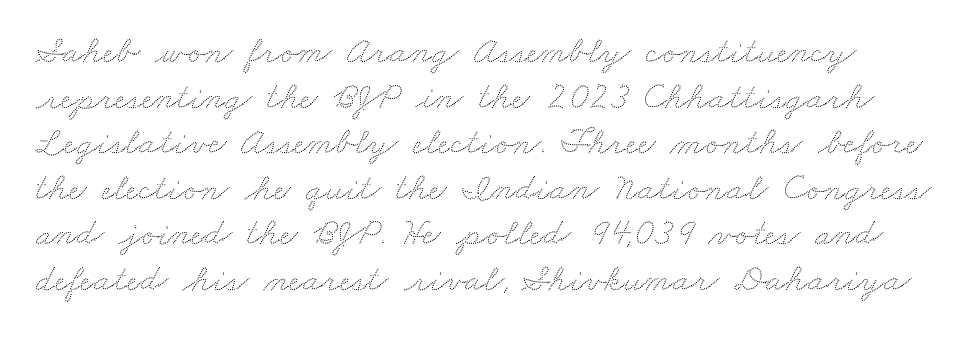
{"width": "wide", "stroke_contrast": "low", "x_height": "small", "monospaced": "no", "underline": "no", "line_spacing_ratio": 1.2, "letter_spacing": "normal", "letter_spacing_em": 0.0, "glyph_px": 38}
